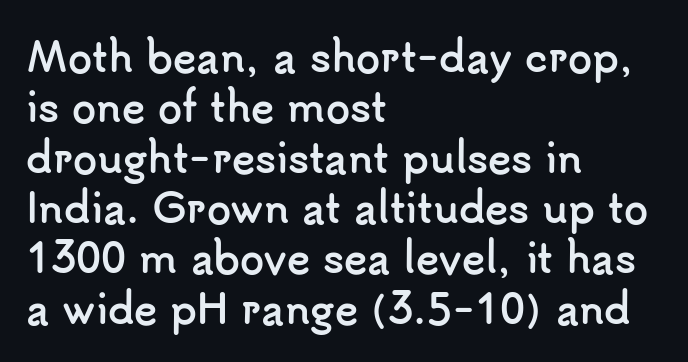
Is there any slant? The stems are plumb. These lines keep a tight, regular rhythm from letter to letter. Notice how descenders clear the ascenders below comfortably — that's standard leading. Is this a fixed-width face? No — the glyphs have proportional, varying widths. Where is the straight margin? On the left.
